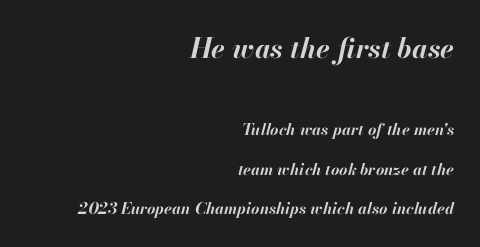
Q: Is the text bold? A: Yes.
Q: Is the text italic (slanted)? A: Yes, it leans right by about 13 degrees.
Q: Is the text underlined? A: No.
Q: How is the paragraph aligned? A: Right-aligned.
Q: Is the spacing between letters normal or unusually wide? A: Normal.
Q: Is the spacing between lines tight, normal or loose? A: Loose.
Q: Which block of text is set in a larger size, the first (top) or the second (bottom)? A: The first (top) one.
Q: Width (condensed, normal, or wide)? A: Normal.
Q: Stroke contrast? A: High.
Q: x-height? A: Small.
Q: Monospaced? A: No.
